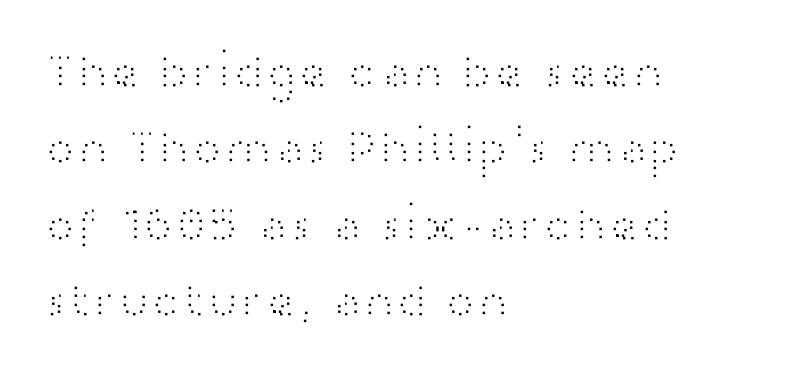
Q: Is the text bold? A: No.
Q: Is the text italic (slanted)? A: No, it is upright.
Q: Is the typeface a serif or a sans-serif typeface? A: Sans-serif.
Q: Is the text underlined? A: No.
Q: How is the paragraph aligned? A: Left-aligned.
Q: Is the spacing between letters normal or unusually wide? A: Normal.
Q: Is the spacing between lines tight, normal or loose? A: Normal.
Q: Width (condensed, normal, or wide)? A: Wide.
Q: Stroke contrast? A: High.
Q: x-height? A: Medium.
Q: Monospaced? A: No.
